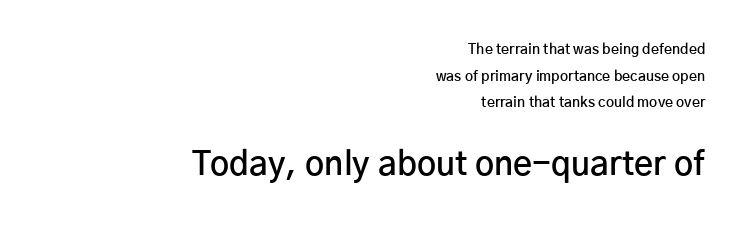
The area under the type is left untouched. A typesetter would call this proportional, since set widths differ per character. Look at the stroke-to-counter ratio: somewhat heavy, a semibold. You can tell from the bare stems that sans-serif type was used. Does the lettering tilt? It doesn't — this is upright. Which margin do the lines hug? The right one — the left edge is uneven.
